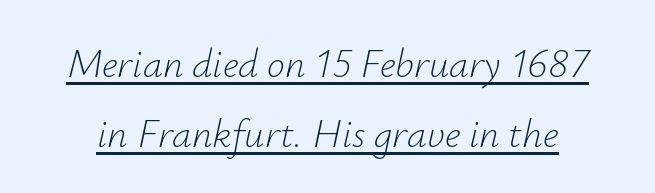
Tall strokes in this sample are angled rather than plumb. The passage shown is typed in a proportional face where columns would drift. A baseline rule has been typeset under these characters. Weight class: somewhere from thin through regular.
